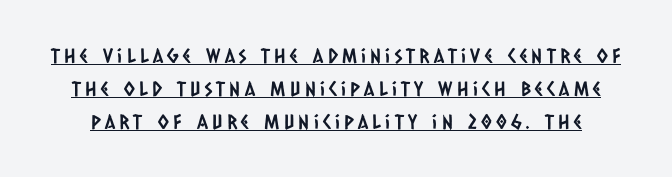
Q: Is the text underlined? A: Yes.
Q: Is the spacing between letters normal or unusually wide? A: Unusually wide.
Q: Is the spacing between lines tight, normal or loose? A: Normal.
